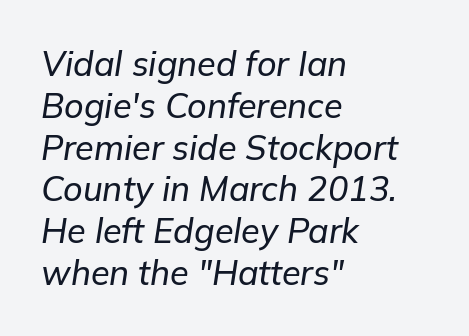
Q: Is the text italic (slanted)? A: Yes, it leans right by about 9 degrees.
Q: Is the text underlined? A: No.
Q: How is the paragraph aligned? A: Left-aligned.
Q: Is the spacing between letters normal or unusually wide? A: Normal.
Q: Width (condensed, normal, or wide)? A: Normal.
Q: Stroke contrast? A: Low.
Q: x-height? A: Medium.
Q: Monospaced? A: No.
